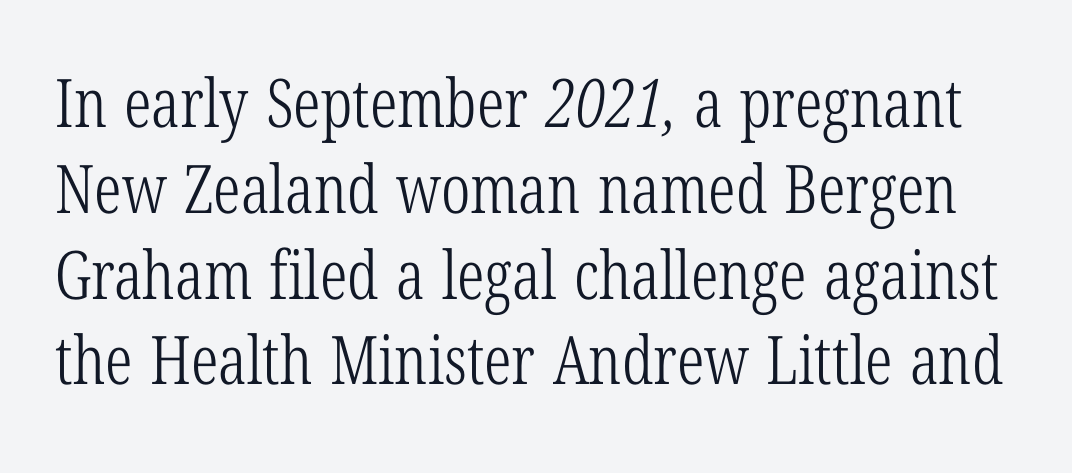
Q: Is the text bold? A: No.
Q: Is the typeface a serif or a sans-serif typeface? A: Serif.
Q: Is the text underlined? A: No.
Q: Is the spacing between letters normal or unusually wide? A: Normal.
Q: Is the spacing between lines tight, normal or loose? A: Normal.
Q: Width (condensed, normal, or wide)? A: Condensed.
Q: Stroke contrast? A: Low.
Q: x-height? A: Medium.
Q: Monospaced? A: No.
